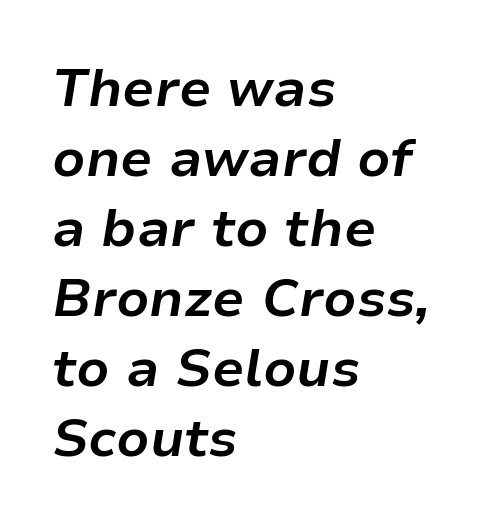
The image shows 53 px bold type, italic (leaning right); set left-aligned, normal line spacing (1.32x), normal letter spacing, not underlined; low stroke contrast and a medium x-height.
